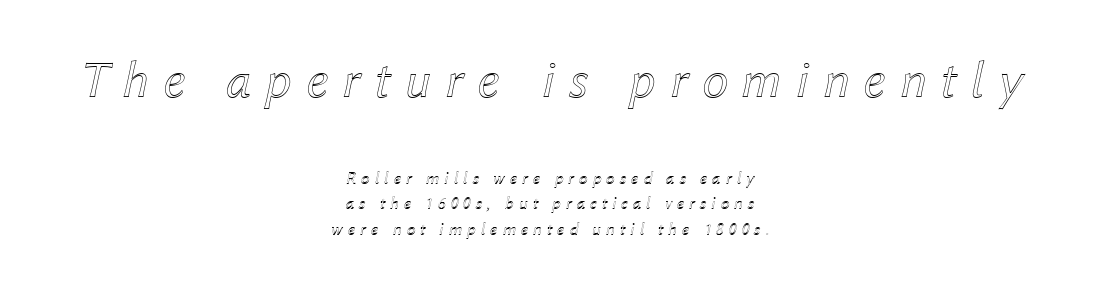
The image shows 53 px text type, italic (leaning right); set centered, normal line spacing (1.42x), unusually wide letter spacing (+0.26 em), not underlined; the first (top) block is 2.94x larger; a medium x-height.
